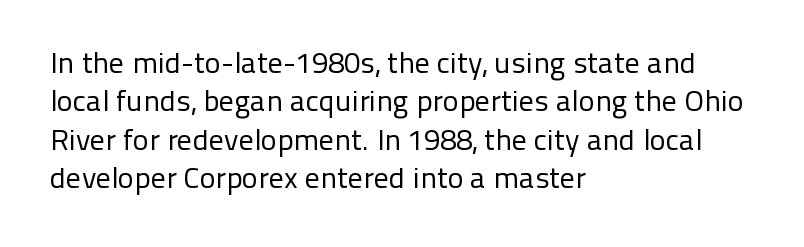
The image shows 30 px regular-weight sans-serif type, upright; set left-aligned, normal line spacing (1.28x), normal letter spacing, not underlined; low stroke contrast and a medium x-height.
